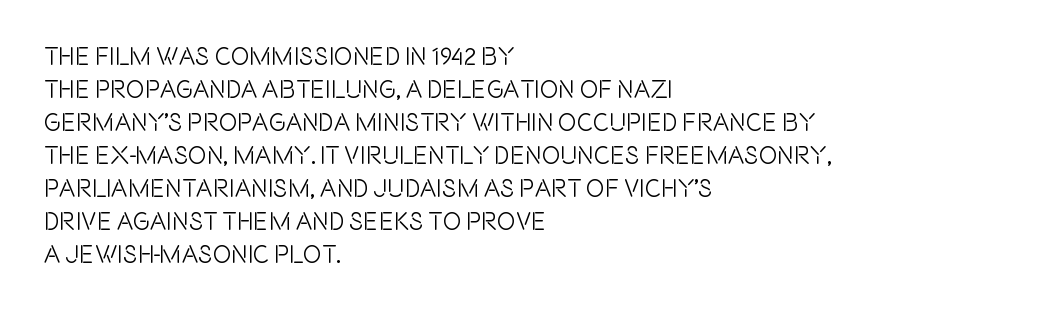
The image shows 25 px text type, upright; set left-aligned, normal line spacing (1.32x), normal letter spacing, not underlined.
